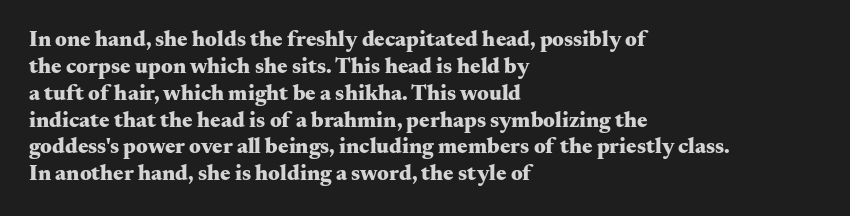
A typesetter would mark this as roman, not italic. What stands out about the letter spacing? Nothing — it is the standard amount. The baseline area is clear. Caption: bold face, heavy strokes.
